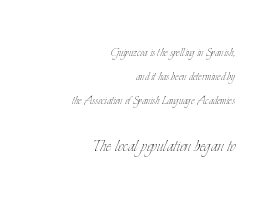
{"bold": "no", "underline": "no", "align": "right", "line_spacing_ratio": 1.71, "letter_spacing": "normal", "letter_spacing_em": 0.0, "larger_block": "second", "size_ratio": 1.5, "glyph_px": 21}
